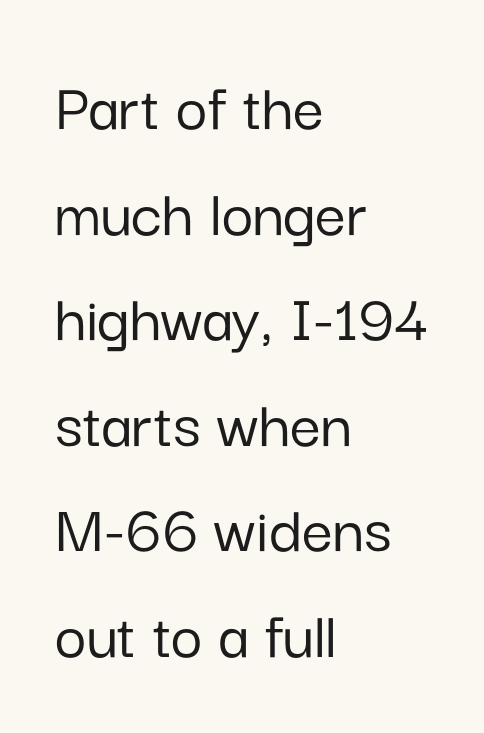
The designer went with a sans here, leaving each stem footless. Each line starts at the same left margin while the right side varies. This is the regular roman posture of the typeface. The line texture is even and compact thanks to regular tracking. The face used here is proportionally spaced, like ordinary book or web type.
